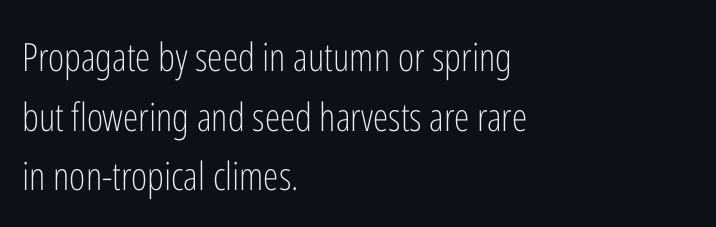
{"serif": "no", "italic": "no", "bold": "no", "weight": "light", "width": "condensed", "stroke_contrast": "low", "x_height": "medium", "monospaced": "no", "underline": "no", "align": "left", "line_spacing": "normal", "line_spacing_ratio": 1.53, "letter_spacing": "normal", "letter_spacing_em": 0.0, "glyph_px": 39}
